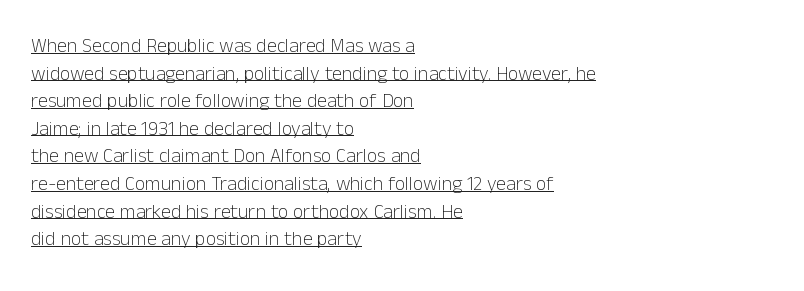
The image shows 20 px text type, upright; set left-aligned, normal line spacing (1.38x), normal letter spacing, underlined.
